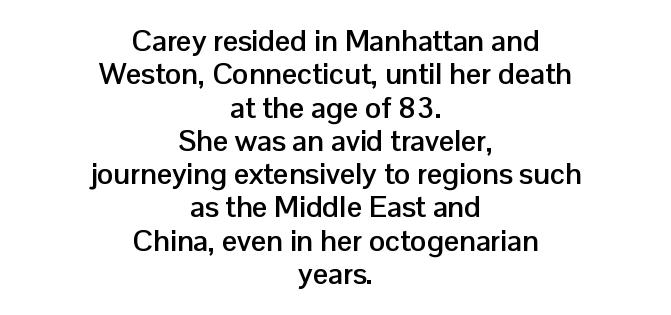
The image shows 30 px semibold sans-serif type, upright; set centered, tight line spacing (1.11x), normal letter spacing, not underlined; low stroke contrast and a medium x-height.
